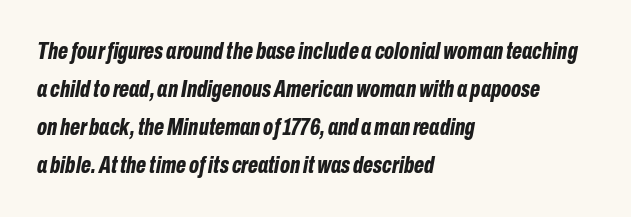
Q: Is the text bold? A: Yes.
Q: Is the text italic (slanted)? A: Yes, it leans right by about 10 degrees.
Q: Is the text underlined? A: No.
Q: How is the paragraph aligned? A: Left-aligned.
Q: Is the spacing between letters normal or unusually wide? A: Normal.
Q: Is the spacing between lines tight, normal or loose? A: Normal.
